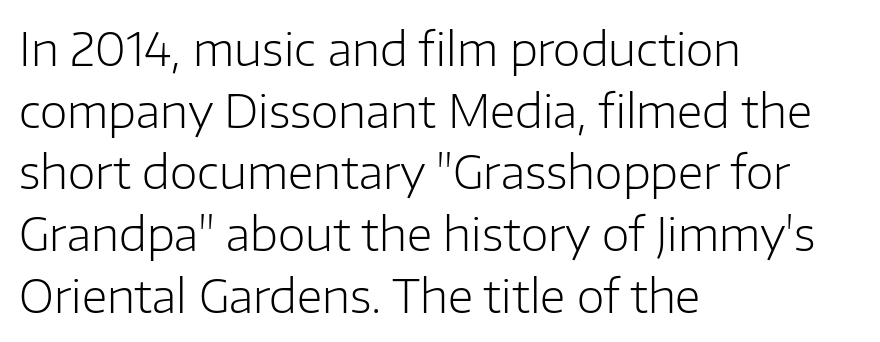
The image shows 45 px light sans-serif type, upright; set left-aligned, normal line spacing (1.37x), normal letter spacing, not underlined; low stroke contrast and a medium x-height.
